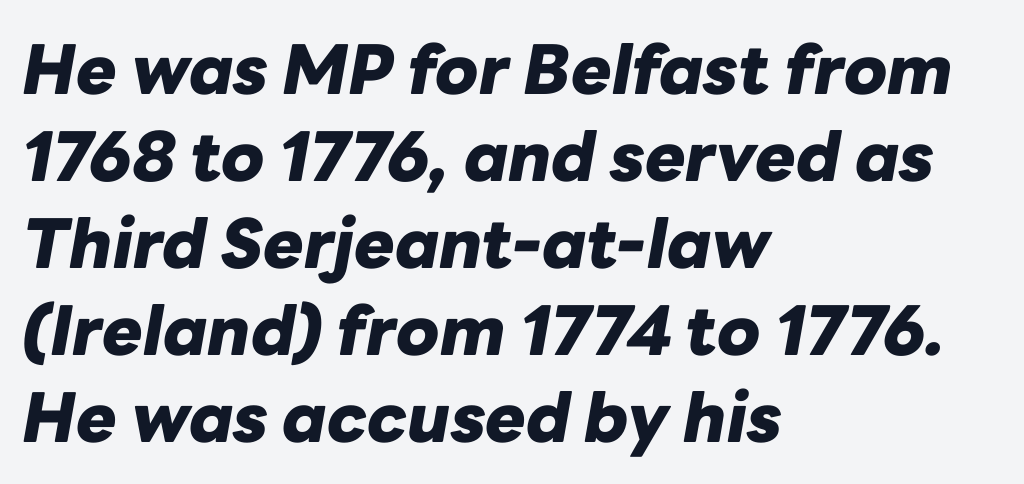
Q: Is the text bold? A: Yes.
Q: Is the text italic (slanted)? A: Yes, it leans right by about 10 degrees.
Q: Is the text underlined? A: No.
Q: How is the paragraph aligned? A: Left-aligned.
Q: Is the spacing between letters normal or unusually wide? A: Normal.
Q: Is the spacing between lines tight, normal or loose? A: Normal.
Q: Width (condensed, normal, or wide)? A: Normal.
Q: Stroke contrast? A: Low.
Q: x-height? A: Medium.
Q: Monospaced? A: No.
